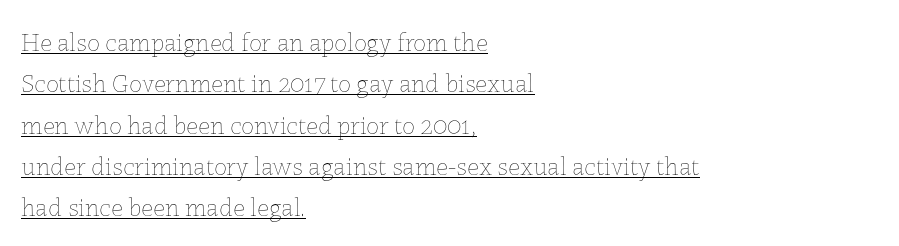
{"italic": "no", "bold": "no", "underline": "yes", "align": "left", "line_spacing": "normal", "line_spacing_ratio": 1.59, "letter_spacing": "normal", "letter_spacing_em": 0.0, "glyph_px": 26}
